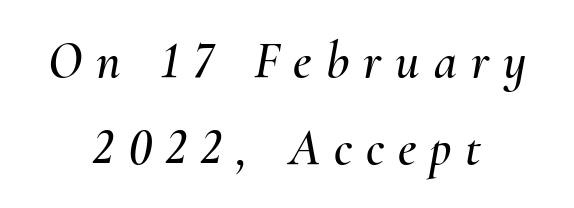
The paragraph shown floats in the horizontal middle. Looking at the ascenders, they clearly lean. Regular leading. Only glyphs here, with clear space below each row.
